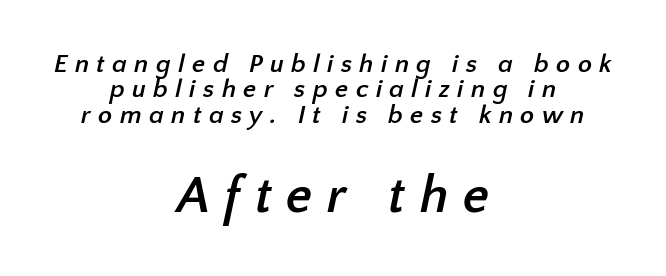
Q: Is the text bold? A: Yes.
Q: Is the typeface a serif or a sans-serif typeface? A: Sans-serif.
Q: Is the text underlined? A: No.
Q: How is the paragraph aligned? A: Centered.
Q: Is the spacing between letters normal or unusually wide? A: Unusually wide.
Q: Is the spacing between lines tight, normal or loose? A: Tight.
Q: Which block of text is set in a larger size, the first (top) or the second (bottom)? A: The second (bottom) one.
Q: Width (condensed, normal, or wide)? A: Normal.
Q: Stroke contrast? A: Low.
Q: x-height? A: Medium.
Q: Monospaced? A: No.
